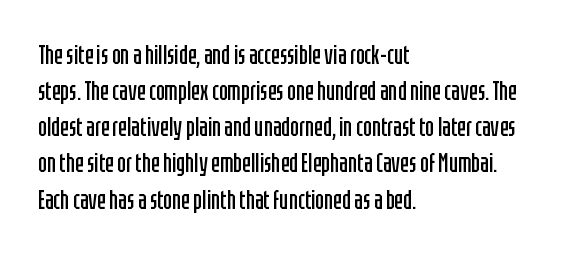
The image shows 26 px text type, upright; set left-aligned, normal line spacing (1.39x), normal letter spacing, not underlined.
